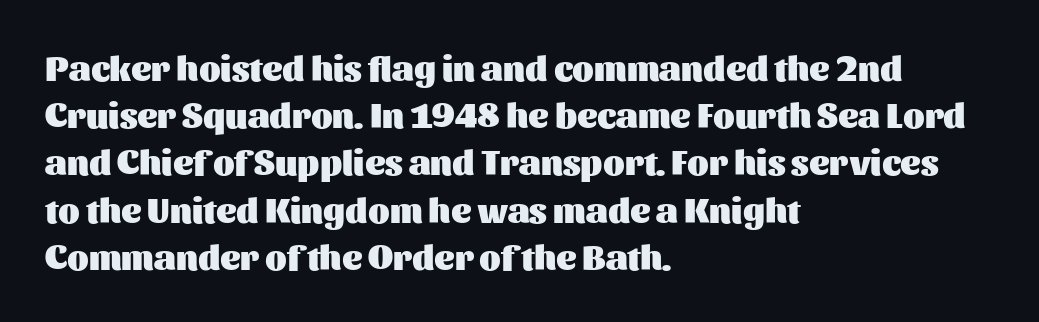
The image shows 35 px heavy sans-serif type, upright; set left-aligned, normal line spacing (1.35x), normal letter spacing, not underlined; medium stroke contrast and a medium x-height.
